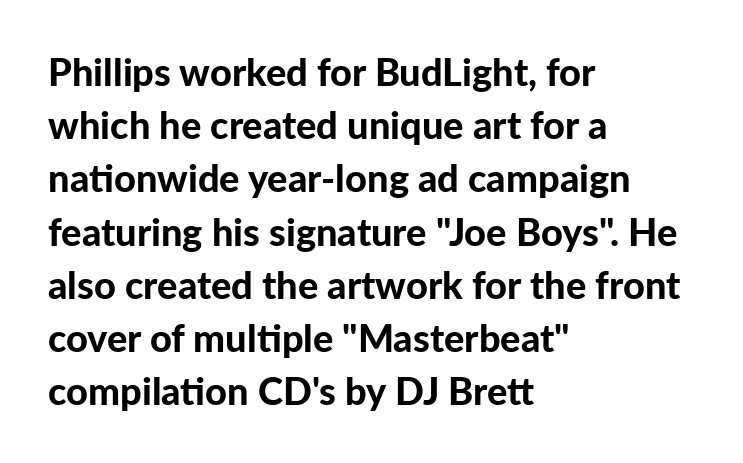
The image shows 38 px bold sans-serif type, upright; set left-aligned, normal line spacing (1.4x), normal letter spacing, not underlined; low stroke contrast and a medium x-height.
